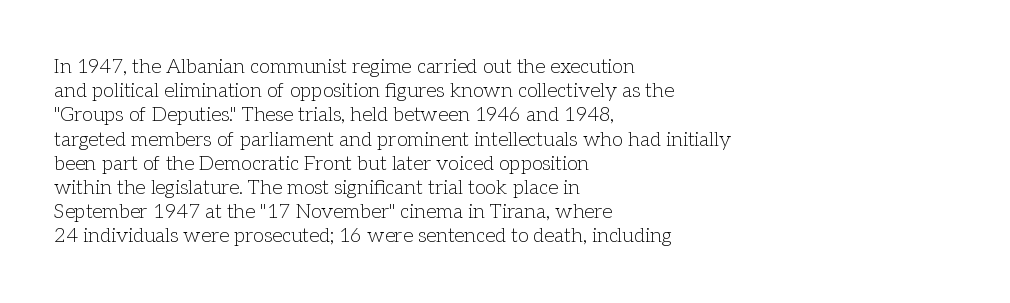
Q: Is the text bold? A: No.
Q: Is the text italic (slanted)? A: No, it is upright.
Q: Is the text underlined? A: No.
Q: How is the paragraph aligned? A: Left-aligned.
Q: Is the spacing between letters normal or unusually wide? A: Normal.
